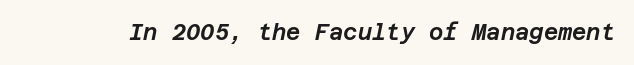
{"italic": "yes", "lean": "right", "slant_degrees": 12, "underline": "no", "letter_spacing": "normal", "letter_spacing_em": 0.0, "glyph_px": 22}
